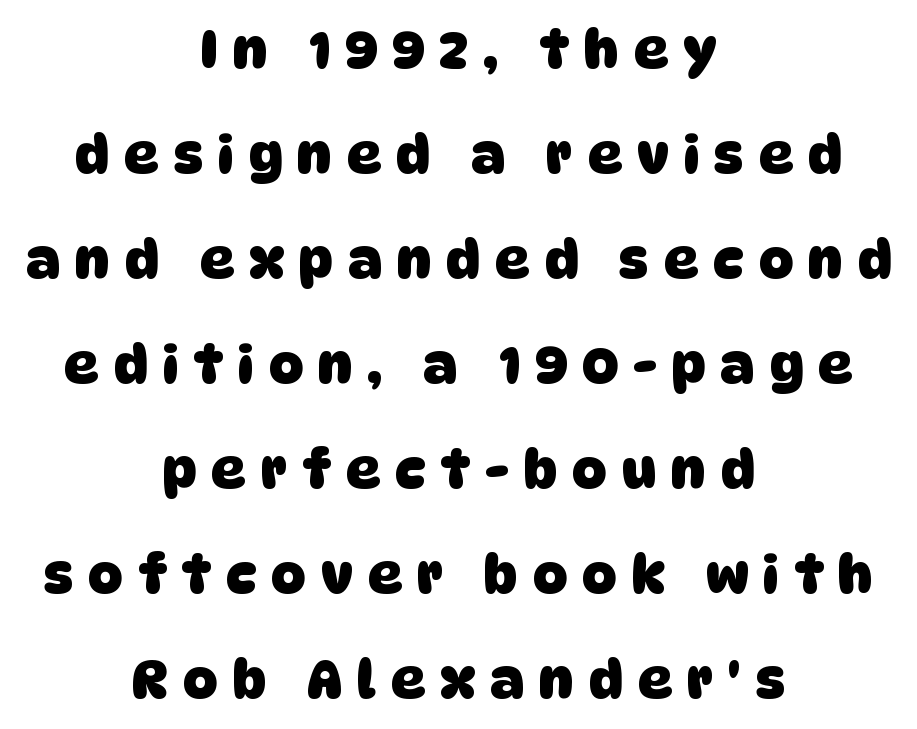
A typesetter would call this proportional, since set widths differ per character. Tracking value appears strongly positive — letters spread wide. Which margin do the lines hug? Neither — every line sits in the middle. If you measured baseline to baseline, you'd find a long distance.
